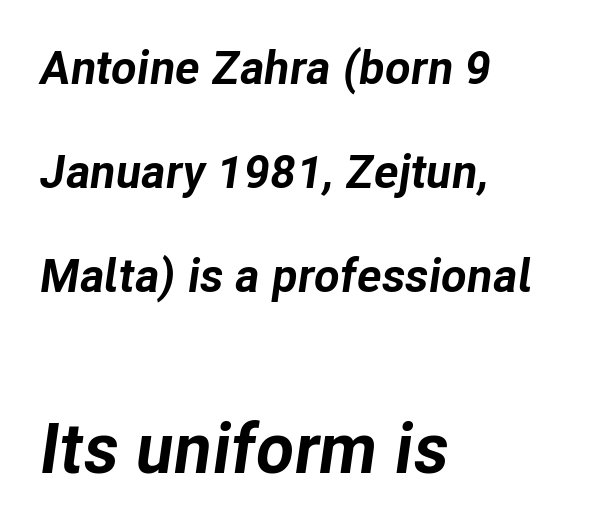
{"italic": "yes", "lean": "right", "slant_degrees": 8, "bold": "yes", "weight": "bold", "width": "normal", "stroke_contrast": "low", "x_height": "medium", "monospaced": "no", "underline": "no", "align": "left", "line_spacing": "loose", "line_spacing_ratio": 2.21, "letter_spacing": "normal", "letter_spacing_em": 0.0, "larger_block": "second", "size_ratio": 1.49, "glyph_px": 70}
